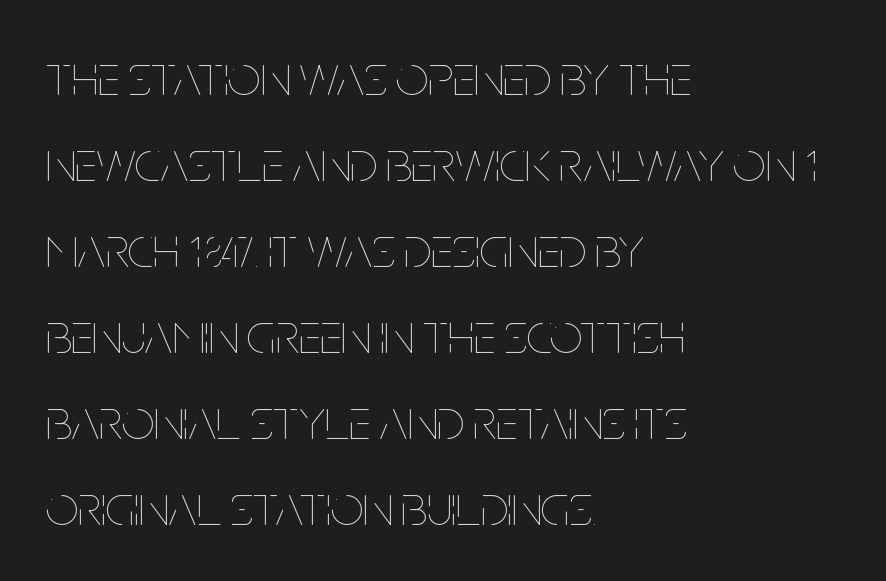
{"italic": "no", "bold": "no", "weight": "thin", "width": "condensed", "stroke_contrast": "low", "x_height": "large", "monospaced": "no", "underline": "no", "align": "left", "line_spacing": "normal", "line_spacing_ratio": 1.51, "letter_spacing": "normal", "letter_spacing_em": 0.0, "glyph_px": 57}
